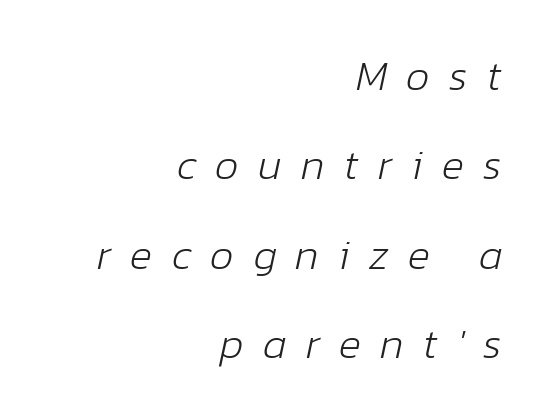
The font sits on the lighter half of the weight spectrum, regular included. The lines are quadded right. Characters are canted at an angle relative to the baseline's perpendicular. Display-style spreading of the glyphs; the letterfit is very open. Interline gaps are noticeably wide in this sample.
